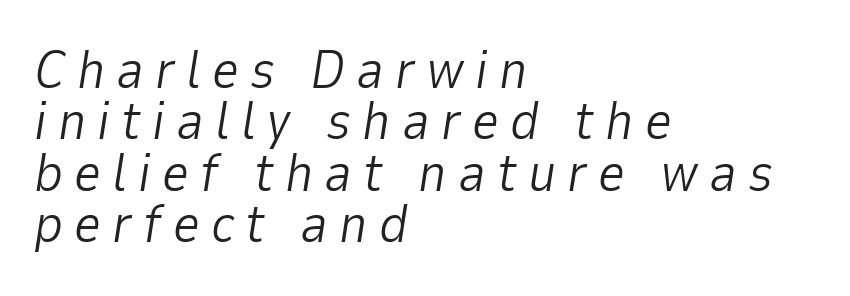
Q: Is the text bold? A: No.
Q: Is the text italic (slanted)? A: Yes, it leans right by about 9 degrees.
Q: Is the text underlined? A: No.
Q: How is the paragraph aligned? A: Left-aligned.
Q: Is the spacing between letters normal or unusually wide? A: Unusually wide.
Q: Is the spacing between lines tight, normal or loose? A: Tight.
Q: Width (condensed, normal, or wide)? A: Normal.
Q: Stroke contrast? A: Low.
Q: x-height? A: Medium.
Q: Monospaced? A: No.
